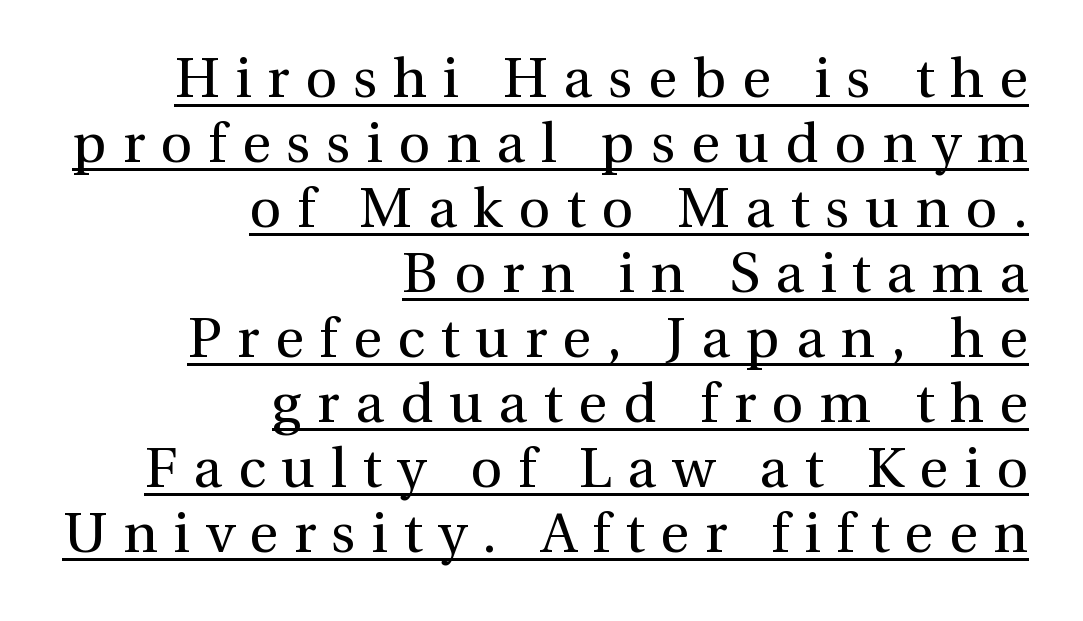
{"serif": "yes", "italic": "no", "bold": "no", "weight": "regular", "width": "normal", "stroke_contrast": "medium", "x_height": "medium", "monospaced": "no", "underline": "yes", "align": "right", "line_spacing_ratio": 1.16, "letter_spacing": "wide", "letter_spacing_em": 0.28, "glyph_px": 56}
